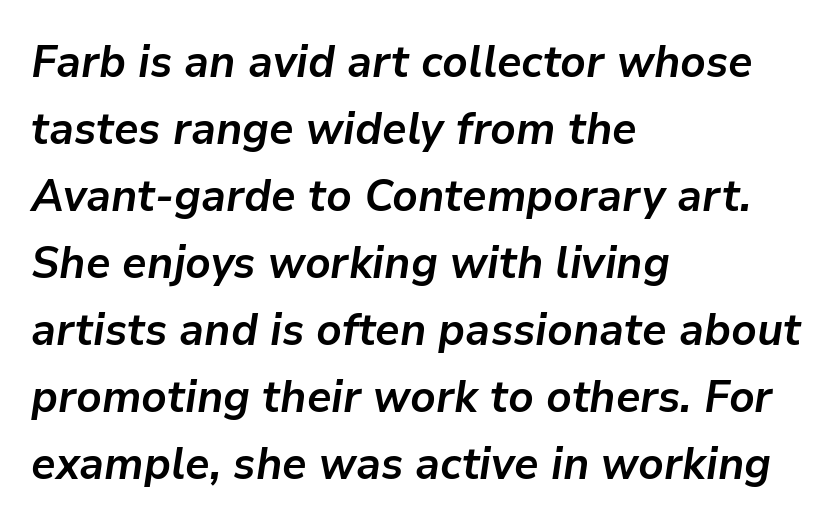
These lines keep a tight, regular rhythm from letter to letter. Each glyph is drawn with heavy, bold strokes. Visually the block forms a straight wall on the left and a jagged coastline on the right. Nobody drew a line under any word here. Italic: yes, the glyphs are oblique. These lines are rendered in a variable-pitch font.
